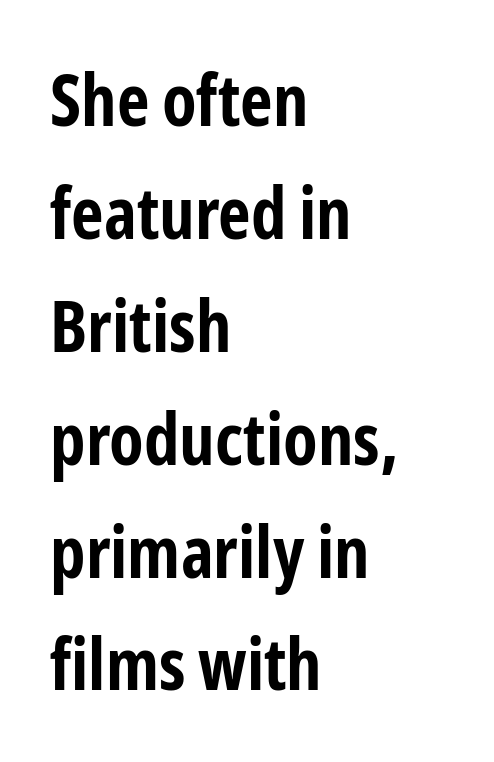
Q: Is the text bold? A: Yes.
Q: Is the text italic (slanted)? A: No, it is upright.
Q: Is the typeface a serif or a sans-serif typeface? A: Sans-serif.
Q: Is the text underlined? A: No.
Q: How is the paragraph aligned? A: Left-aligned.
Q: Is the spacing between letters normal or unusually wide? A: Normal.
Q: Is the spacing between lines tight, normal or loose? A: Normal.
Q: Width (condensed, normal, or wide)? A: Condensed.
Q: Stroke contrast? A: Low.
Q: x-height? A: Medium.
Q: Monospaced? A: No.
